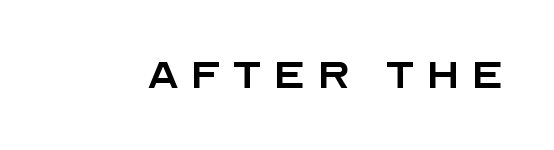
The image shows 52 px regular-weight sans-serif type, upright; set unusually wide letter spacing (+0.21 em), not underlined; a large x-height.
